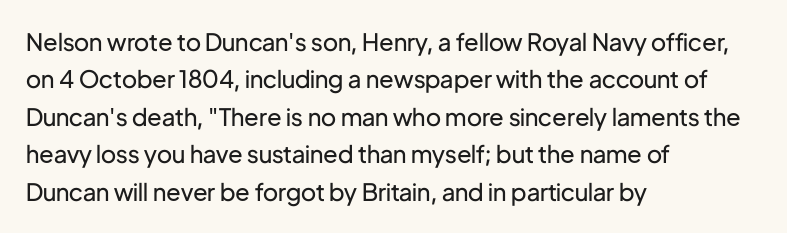
Q: Is the text bold? A: No.
Q: Is the text italic (slanted)? A: No, it is upright.
Q: Is the text underlined? A: No.
Q: How is the paragraph aligned? A: Left-aligned.
Q: Is the spacing between letters normal or unusually wide? A: Normal.
Q: Is the spacing between lines tight, normal or loose? A: Normal.
